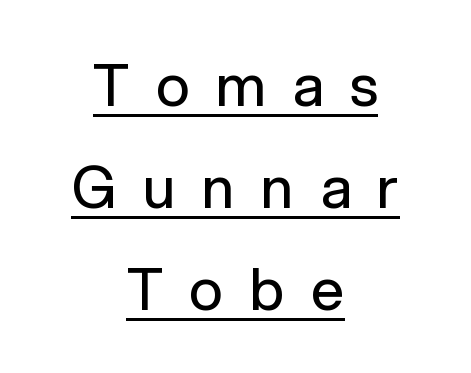
The image shows 58 px regular-weight sans-serif type, upright; set centered, line spacing 1.76x, unusually wide letter spacing (+0.46 em), underlined; low stroke contrast and a medium x-height.
